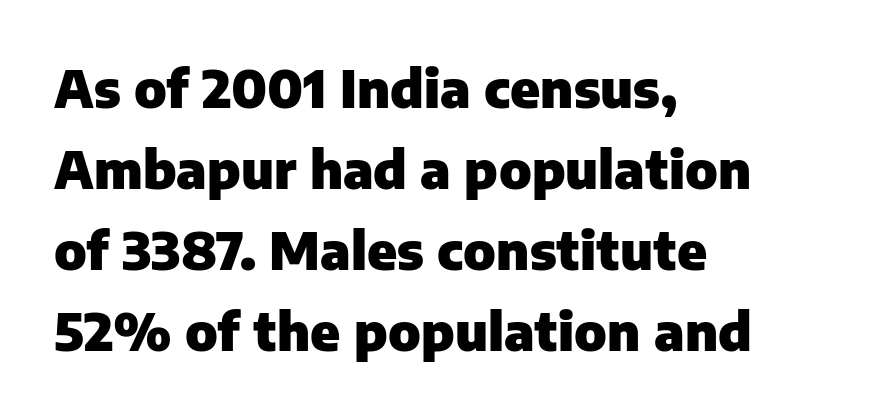
Glyph-to-glyph distance matches everyday printed text. Unmarked baselines from the first word to the last. Italic? Not at all — the glyphs are vertical. The leading is moderate, giving the passage an even texture. Do the characters align in a grid? No, the font is proportional. Stroke terminals: plain, sans-serif.
